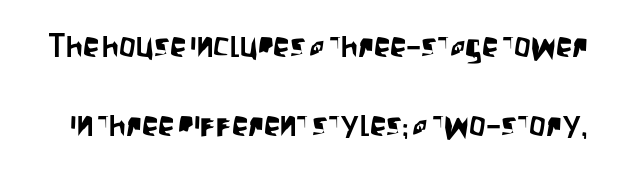
Vertical strokes here are truly vertical. Only glyphs here, with clear space below each row. The typeface chosen for these lines omits serifs. Successive baselines arrive slowly, with a big drop between each. Caption: standard tracking, unaltered. The face used here is proportionally spaced, like ordinary book or web type.
